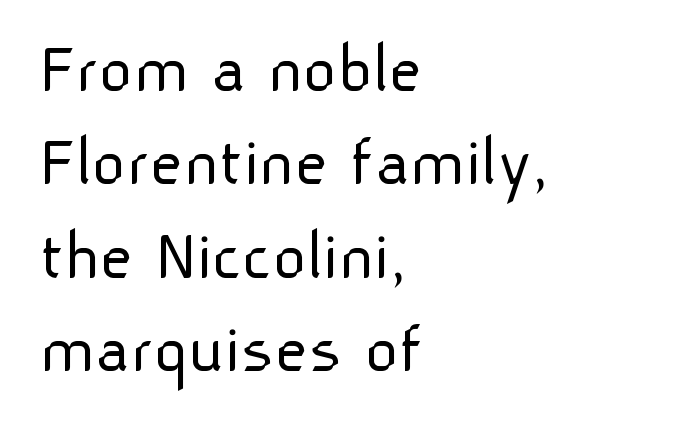
The image shows 73 px light sans-serif type, upright; set left-aligned, normal line spacing (1.28x), normal letter spacing, not underlined; low stroke contrast and a medium x-height.
